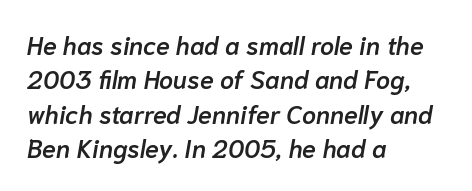
{"italic": "yes", "lean": "right", "slant_degrees": 10, "bold": "semi", "underline": "no", "align": "left", "line_spacing": "normal", "line_spacing_ratio": 1.38, "letter_spacing": "normal", "letter_spacing_em": 0.0, "glyph_px": 25}
